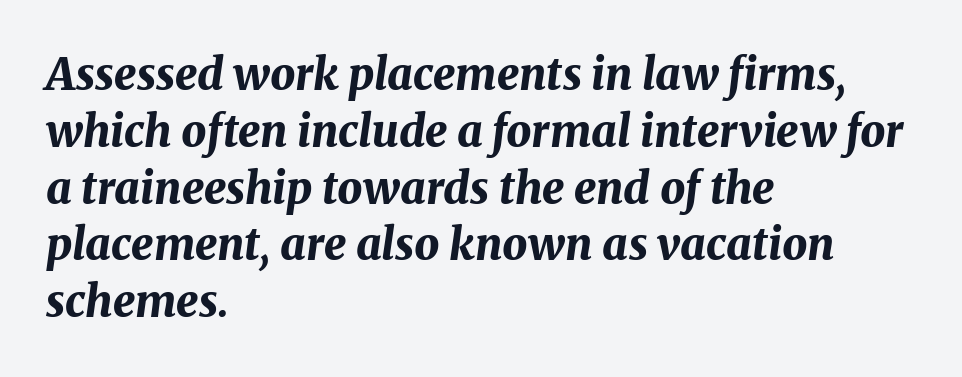
{"italic": "yes", "lean": "right", "slant_degrees": 8, "bold": "yes", "weight": "bold", "width": "normal", "stroke_contrast": "medium", "x_height": "medium", "monospaced": "no", "underline": "no", "align": "left", "line_spacing": "normal", "line_spacing_ratio": 1.29, "letter_spacing": "normal", "letter_spacing_em": 0.0, "glyph_px": 44}
